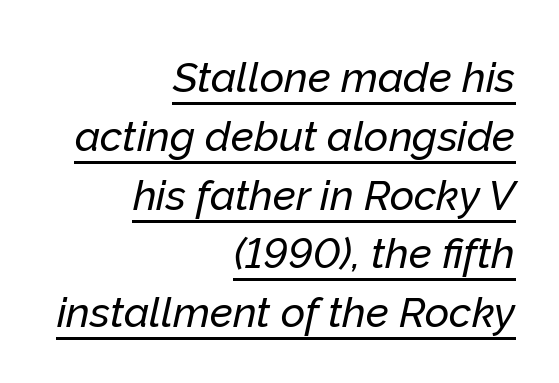
Reading down the block, your eye finds every line finishing at a fixed right position. Here the designer chose a conventional face with non-uniform glyph widths. There is no visible air inserted between adjacent glyphs. Honestly, the underline is the first thing you notice here.
